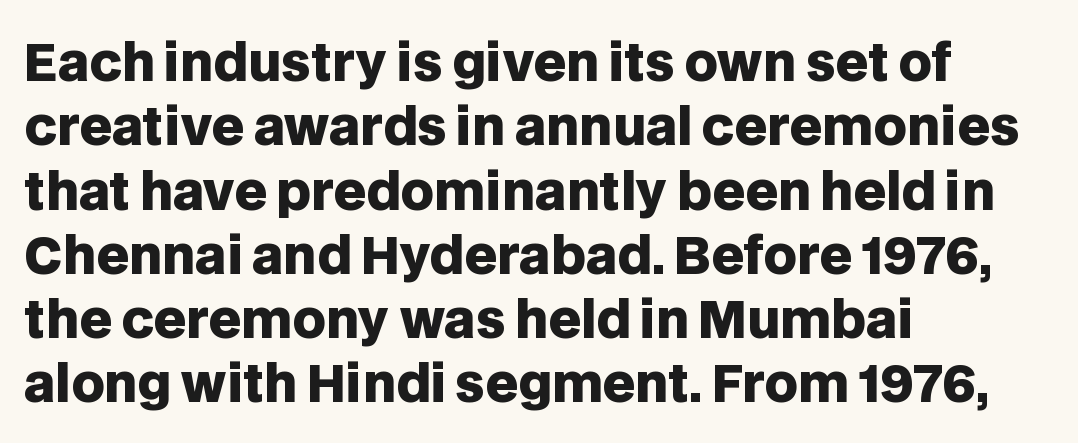
Q: Is the text bold? A: Yes.
Q: Is the text italic (slanted)? A: No, it is upright.
Q: Is the typeface a serif or a sans-serif typeface? A: Sans-serif.
Q: Is the text underlined? A: No.
Q: How is the paragraph aligned? A: Left-aligned.
Q: Is the spacing between letters normal or unusually wide? A: Normal.
Q: Is the spacing between lines tight, normal or loose? A: Normal.
Q: Width (condensed, normal, or wide)? A: Normal.
Q: Stroke contrast? A: Low.
Q: x-height? A: Large.
Q: Monospaced? A: No.
